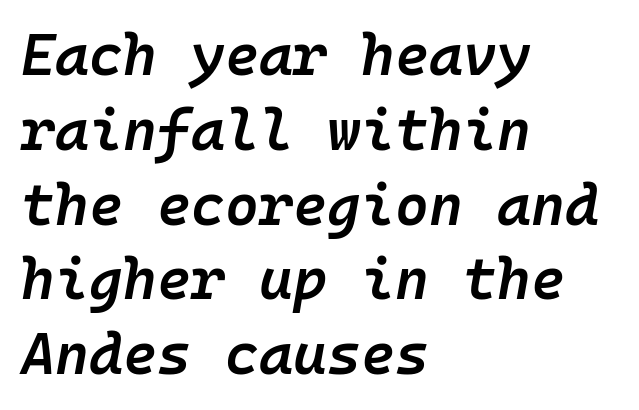
These lines stack with their left ends in a neat column. Does the lettering tilt? It does — this is italic. The strokes are fattened partway — semibold, not bold. Here the designer chose a console-style face with uniform glyph widths. The passage shown is not underscored anywhere.
